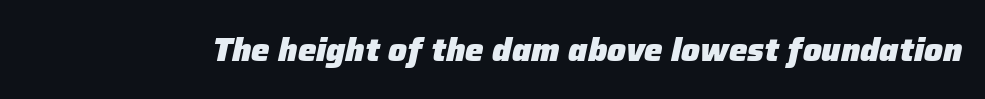
{"italic": "yes", "lean": "right", "slant_degrees": 12, "bold": "yes", "weight": "heavy", "width": "normal", "stroke_contrast": "low", "x_height": "medium", "monospaced": "no", "underline": "no", "letter_spacing": "normal", "letter_spacing_em": 0.0, "glyph_px": 33}
